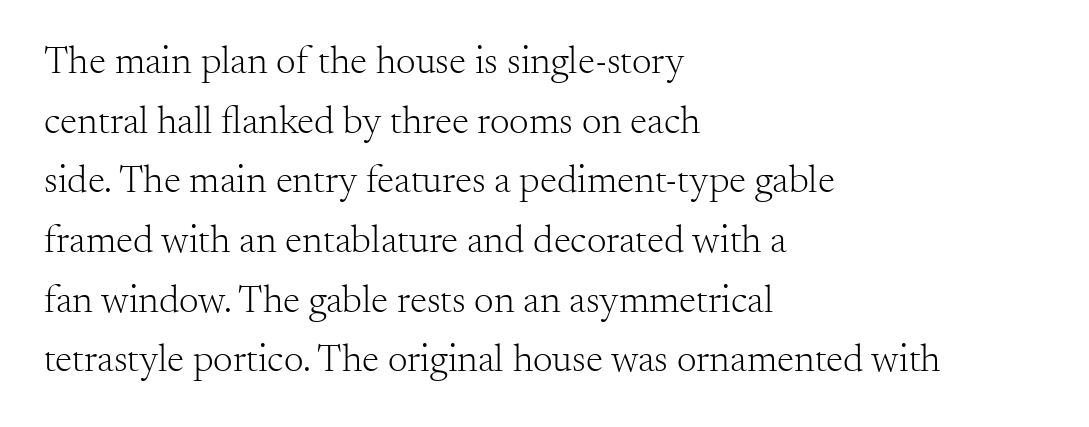
{"serif": "yes", "italic": "no", "bold": "no", "weight": "light", "width": "normal", "stroke_contrast": "medium", "x_height": "small", "monospaced": "no", "underline": "no", "align": "left", "line_spacing": "normal", "line_spacing_ratio": 1.53, "letter_spacing": "normal", "letter_spacing_em": 0.0, "glyph_px": 39}
